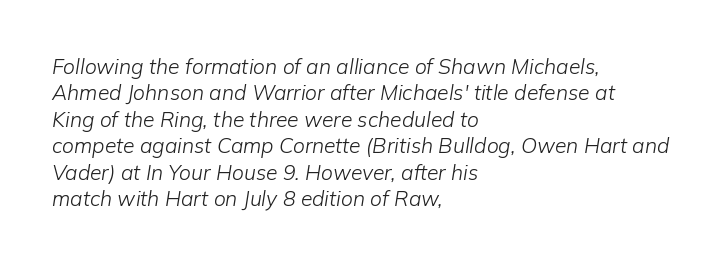
The image shows 21 px text type, italic (leaning right); set left-aligned, normal line spacing (1.26x), normal letter spacing, not underlined.
